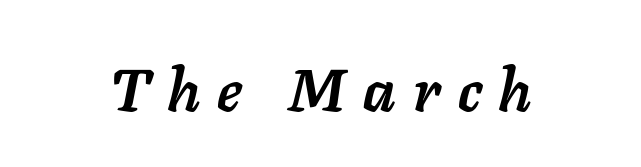
How are the letters spaced? Widely, with obvious added tracking. A typesetter would call this proportional, since set widths differ per character. The space beneath each line is pristine and unruled. The compositor balanced each line on the midline. Is the type bold? Yes — the strokes are clearly thick and heavy.
